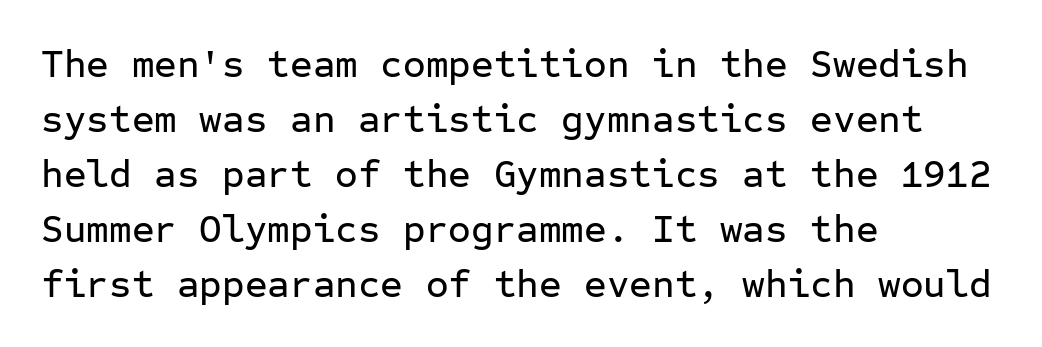
Q: Is the text italic (slanted)? A: No, it is upright.
Q: Is the typeface a serif or a sans-serif typeface? A: Sans-serif.
Q: Is the text underlined? A: No.
Q: How is the paragraph aligned? A: Left-aligned.
Q: Is the spacing between letters normal or unusually wide? A: Normal.
Q: Is the spacing between lines tight, normal or loose? A: Normal.
Q: Width (condensed, normal, or wide)? A: Normal.
Q: Stroke contrast? A: Low.
Q: x-height? A: Medium.
Q: Monospaced? A: Yes.
